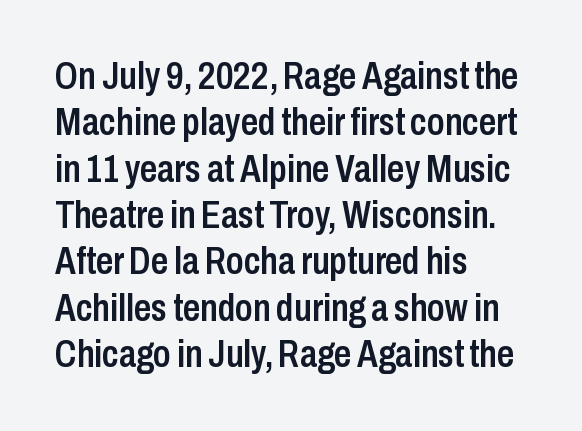
The image shows 38 px semibold, condensed sans-serif type, upright; set left-aligned, line spacing 1.22x, normal letter spacing, not underlined; low stroke contrast and a medium x-height.
